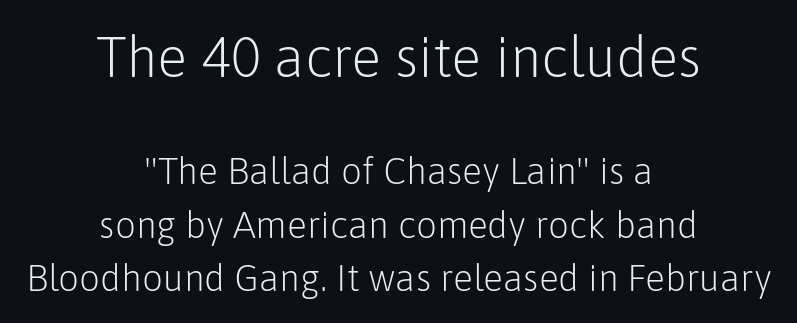
Q: Is the text bold? A: No.
Q: Is the text italic (slanted)? A: No, it is upright.
Q: Is the typeface a serif or a sans-serif typeface? A: Sans-serif.
Q: Is the text underlined? A: No.
Q: How is the paragraph aligned? A: Centered.
Q: Is the spacing between letters normal or unusually wide? A: Normal.
Q: Is the spacing between lines tight, normal or loose? A: Normal.
Q: Which block of text is set in a larger size, the first (top) or the second (bottom)? A: The first (top) one.
Q: Width (condensed, normal, or wide)? A: Normal.
Q: Stroke contrast? A: Low.
Q: x-height? A: Medium.
Q: Monospaced? A: No.
